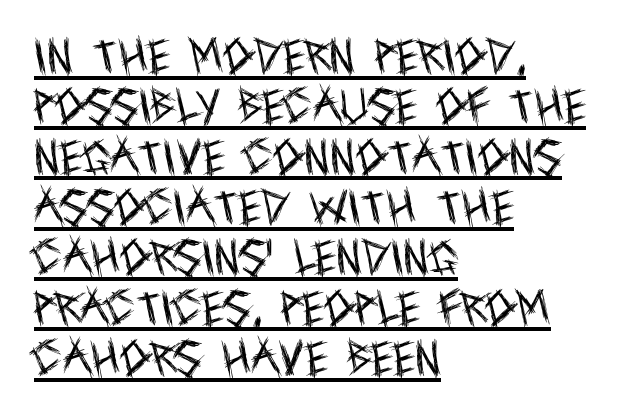
The image shows 39 px regular-weight, condensed sans-serif type, upright; set left-aligned, normal line spacing (1.29x), normal letter spacing, underlined; a large x-height.
